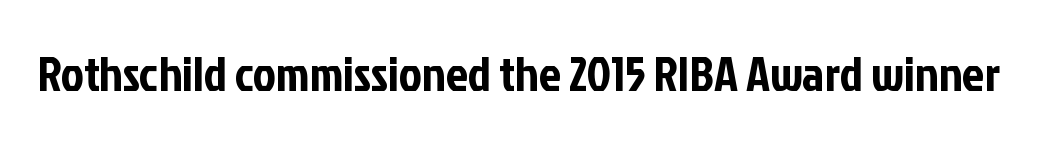
The image shows 49 px condensed sans-serif type, upright; set normal letter spacing, not underlined; low stroke contrast and a medium x-height.
